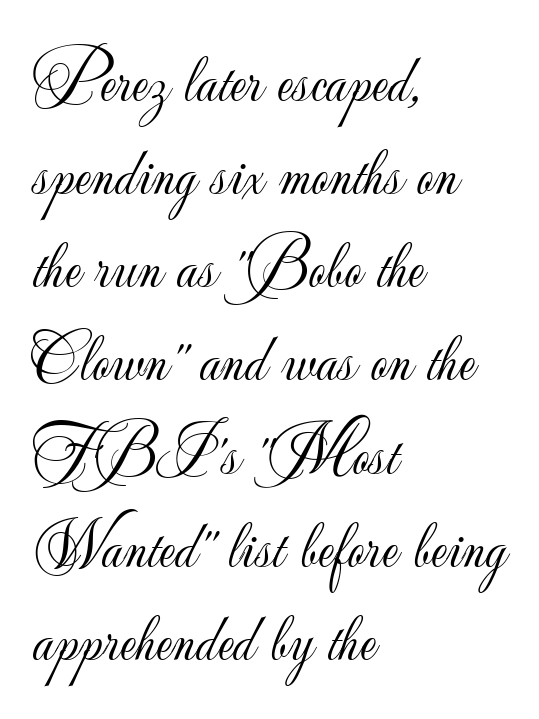
The image shows 68 px light sans-serif type; set left-aligned, normal line spacing (1.37x), normal letter spacing, not underlined; low stroke contrast and a small x-height.
